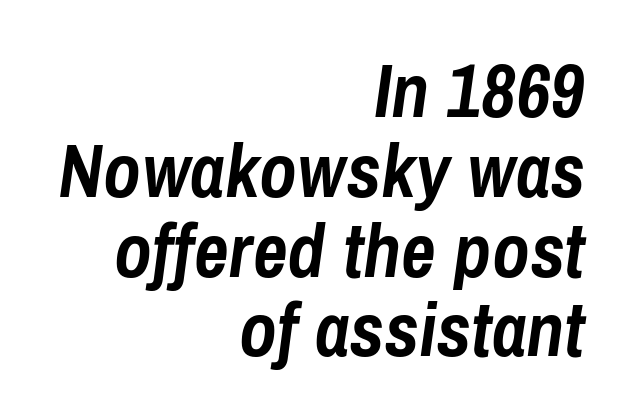
The image shows 76 px semibold, condensed type, italic (leaning right); set right-aligned, tight line spacing (1.05x), normal letter spacing, not underlined; low stroke contrast and a medium x-height.
